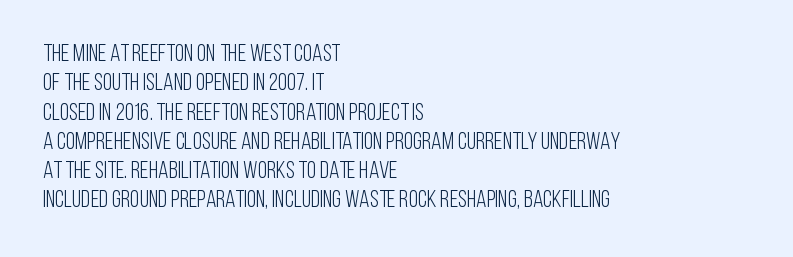
{"italic": "no", "bold": "no", "underline": "no", "align": "left", "line_spacing_ratio": 1.22, "letter_spacing": "normal", "letter_spacing_em": 0.0, "glyph_px": 24}
